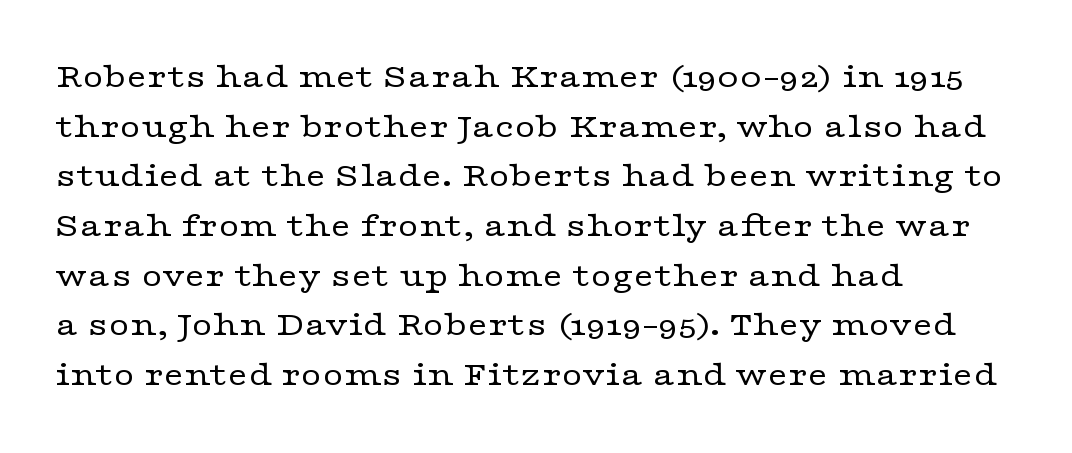
Visually the block forms a straight wall on the left and a jagged coastline on the right. Is this a sans? No — the strokes have serifs. The rendering uses natural spacing where letterforms have individual widths. Rows of type keep a routine distance in the vertical direction. The words here are not underlined.
